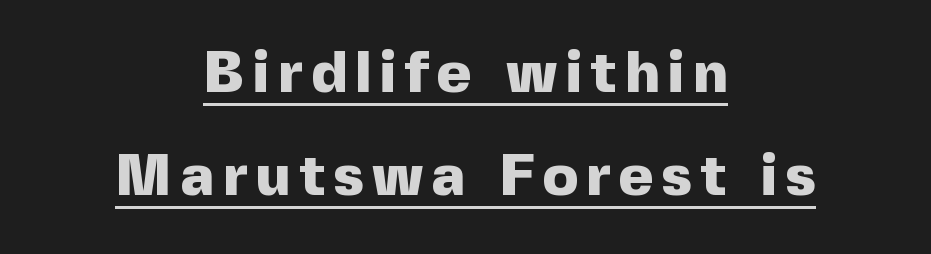
Spacing verdict: proportional, widths tailored to each character. The lettering holds an erect, upright posture throughout. Teacher's note: observe the equal gaps on both sides — that is centered alignment. You can tell from the bare stems that sans-serif type was used. The rendering uses the underline text-decoration.
